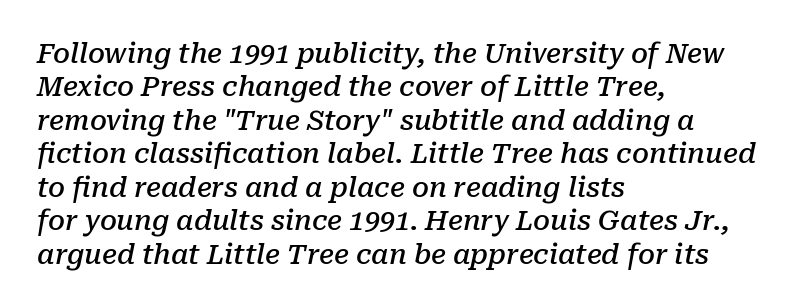
Where is the straight margin? On the left. An italicized treatment has been applied to the whole sample. Anything drawn beneath the words? Only blank space. The horizontal fit of the characters is conventional and even. What weight is shown? A semibold, between regular and bold.
